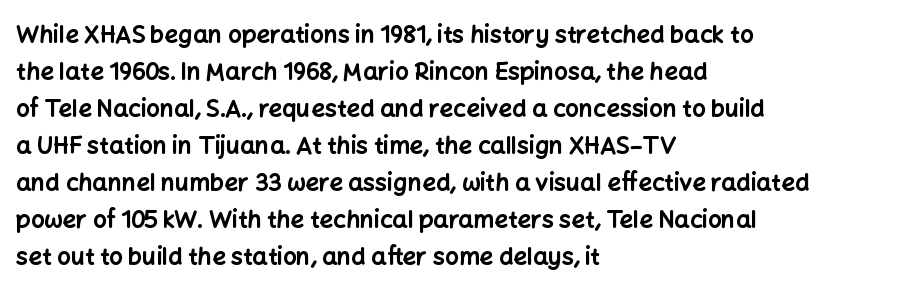
Q: Is the text bold? A: Yes.
Q: Is the text italic (slanted)? A: No, it is upright.
Q: Is the text underlined? A: No.
Q: How is the paragraph aligned? A: Left-aligned.
Q: Is the spacing between letters normal or unusually wide? A: Normal.
Q: Is the spacing between lines tight, normal or loose? A: Normal.
